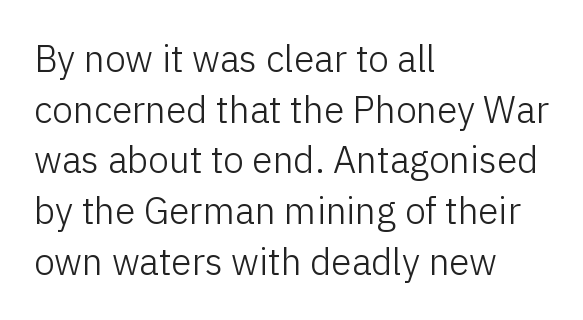
{"serif": "no", "italic": "no", "bold": "no", "weight": "light", "width": "normal", "stroke_contrast": "low", "x_height": "medium", "monospaced": "no", "underline": "no", "align": "left", "line_spacing": "normal", "line_spacing_ratio": 1.37, "letter_spacing": "normal", "letter_spacing_em": 0.0, "glyph_px": 37}
